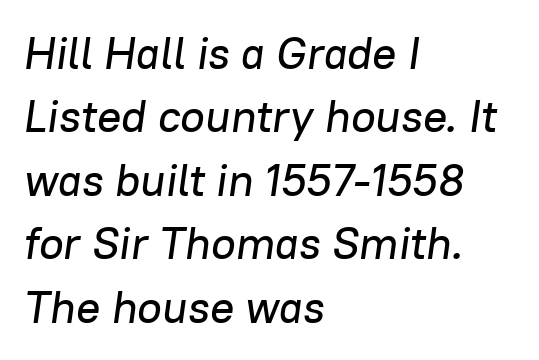
Q: Is the text italic (slanted)? A: Yes, it leans right by about 8 degrees.
Q: Is the text underlined? A: No.
Q: How is the paragraph aligned? A: Left-aligned.
Q: Is the spacing between letters normal or unusually wide? A: Normal.
Q: Is the spacing between lines tight, normal or loose? A: Normal.
Q: Width (condensed, normal, or wide)? A: Normal.
Q: Stroke contrast? A: Low.
Q: x-height? A: Medium.
Q: Monospaced? A: No.
